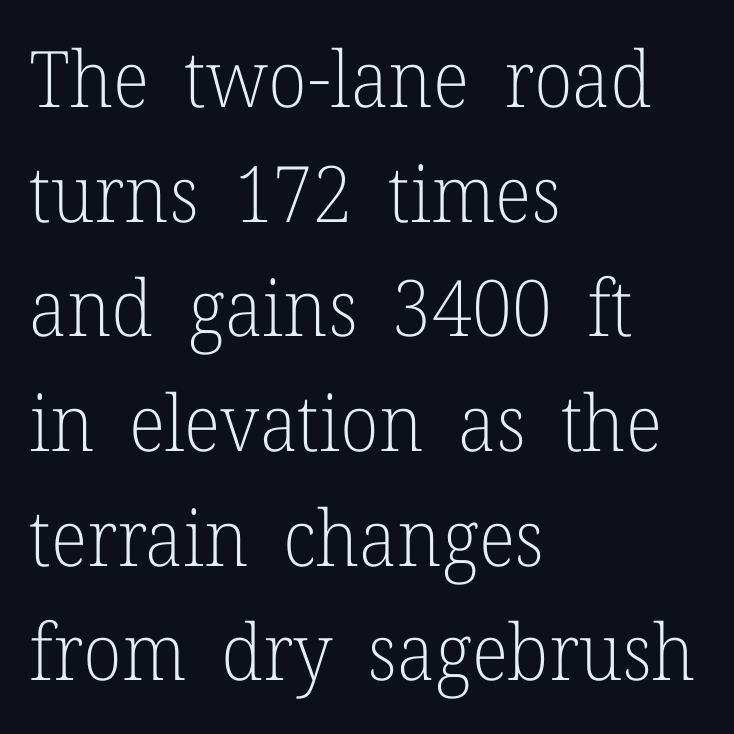
Q: Is the text bold? A: No.
Q: Is the text italic (slanted)? A: No, it is upright.
Q: Is the typeface a serif or a sans-serif typeface? A: Serif.
Q: Is the text underlined? A: No.
Q: How is the paragraph aligned? A: Left-aligned.
Q: Is the spacing between letters normal or unusually wide? A: Normal.
Q: Is the spacing between lines tight, normal or loose? A: Normal.
Q: Width (condensed, normal, or wide)? A: Normal.
Q: Stroke contrast? A: Low.
Q: x-height? A: Medium.
Q: Monospaced? A: No.
